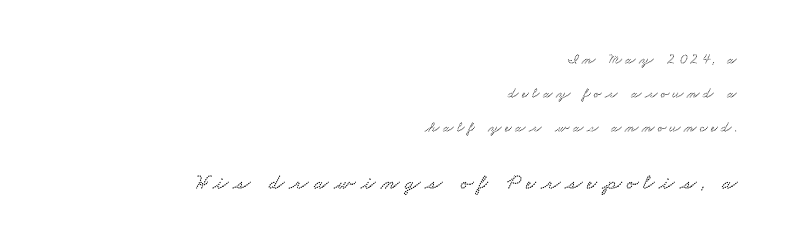
{"underline": "no", "align": "right", "line_spacing": "loose", "line_spacing_ratio": 2.27, "letter_spacing": "wide", "letter_spacing_em": 0.23, "larger_block": "second", "size_ratio": 1.47, "glyph_px": 22}
